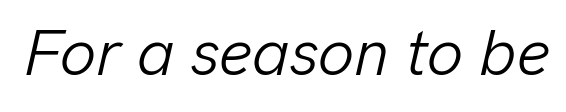
{"italic": "yes", "lean": "right", "slant_degrees": 13, "bold": "no", "weight": "light", "width": "normal", "stroke_contrast": "low", "x_height": "medium", "monospaced": "no", "underline": "no", "letter_spacing": "normal", "letter_spacing_em": 0.0, "glyph_px": 64}
